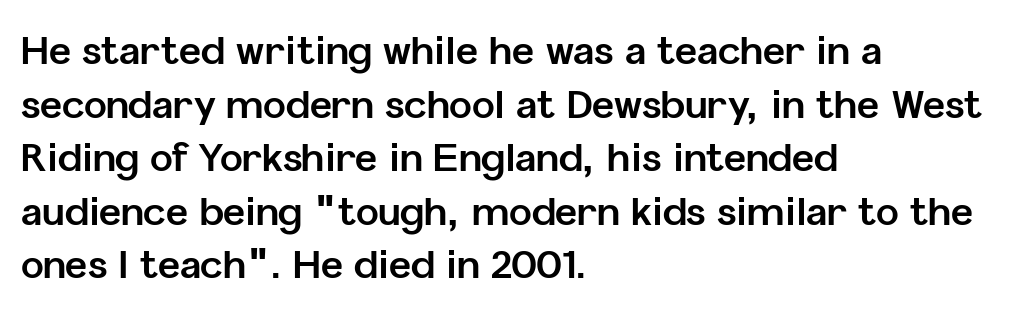
Q: Is the text bold? A: Yes.
Q: Is the text italic (slanted)? A: No, it is upright.
Q: Is the typeface a serif or a sans-serif typeface? A: Sans-serif.
Q: Is the text underlined? A: No.
Q: How is the paragraph aligned? A: Left-aligned.
Q: Is the spacing between letters normal or unusually wide? A: Normal.
Q: Is the spacing between lines tight, normal or loose? A: Normal.
Q: Width (condensed, normal, or wide)? A: Normal.
Q: Stroke contrast? A: Low.
Q: x-height? A: Medium.
Q: Monospaced? A: No.
